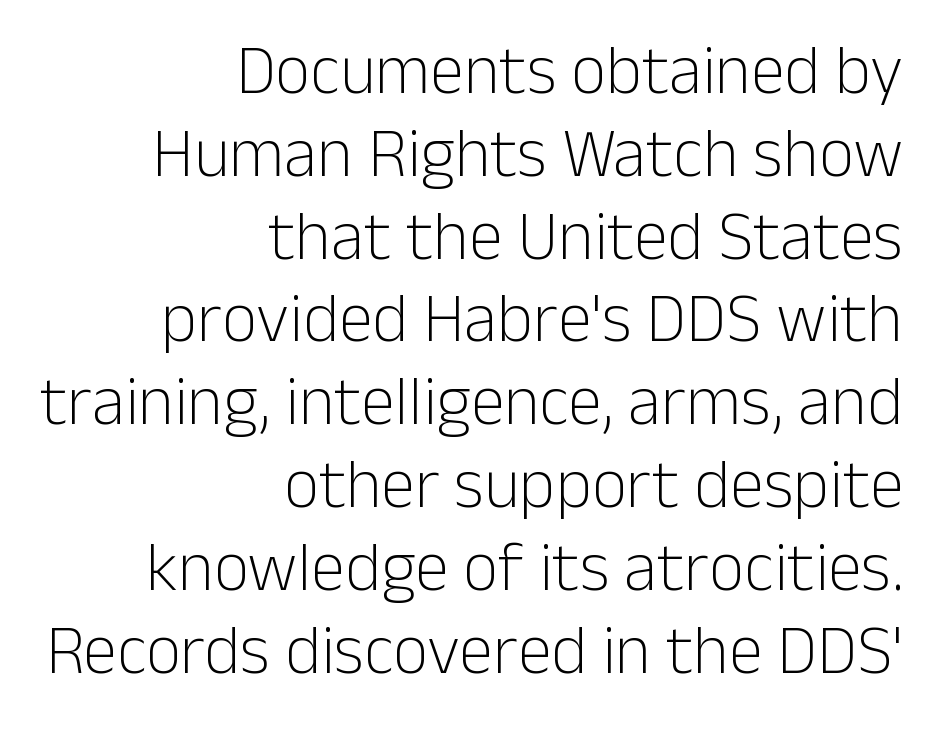
Caption: standard tracking, unaltered. No extra ink here — the face is not bold. The lettering holds an erect, upright posture throughout. Examine the stroke ends and you'll find no serifs. Plain, unruled lines of type.
